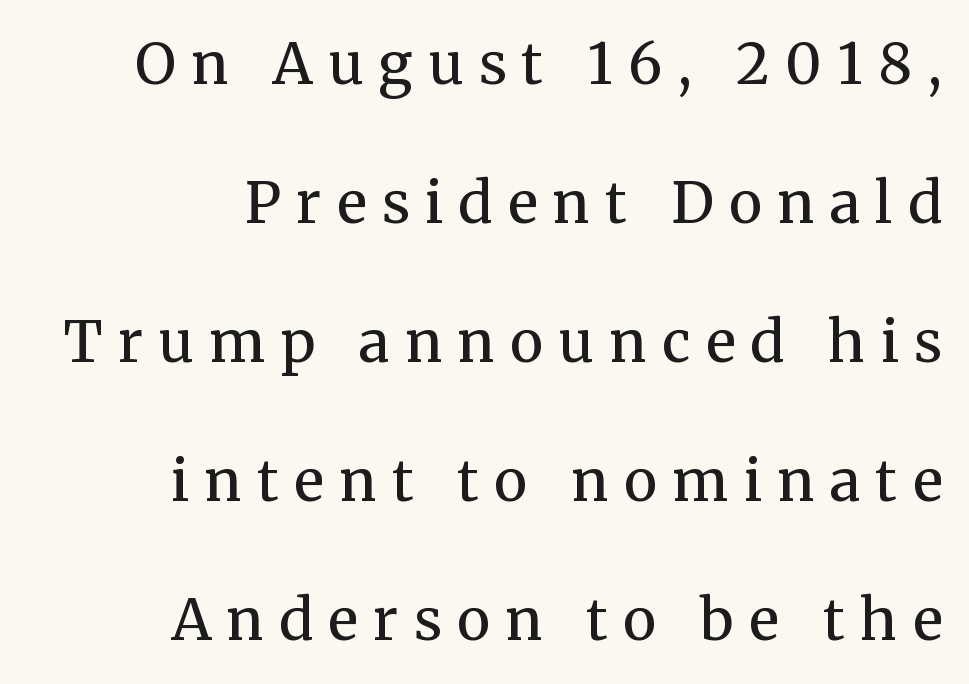
{"serif": "yes", "italic": "no", "bold": "no", "weight": "regular", "width": "normal", "stroke_contrast": "medium", "x_height": "medium", "monospaced": "no", "underline": "no", "align": "right", "line_spacing": "loose", "line_spacing_ratio": 2.44, "letter_spacing": "wide", "letter_spacing_em": 0.27, "glyph_px": 57}
